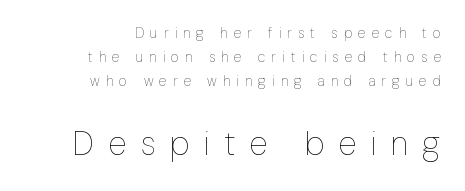
Here the second block reads like a headline and the first like body copy. The letterforms stand isolated, each surrounded by extra space. No word sits above an underline. Posture: vertical.
